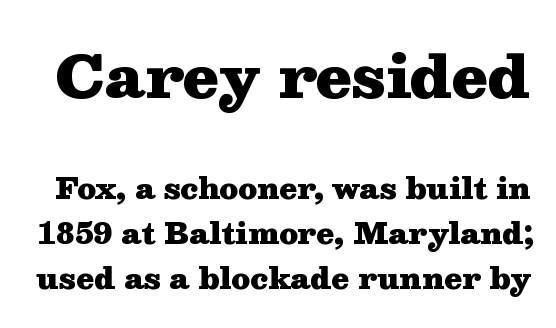
Q: Is the text bold? A: Yes.
Q: Is the text italic (slanted)? A: No, it is upright.
Q: Is the typeface a serif or a sans-serif typeface? A: Serif.
Q: Is the text underlined? A: No.
Q: Is the spacing between letters normal or unusually wide? A: Normal.
Q: Is the spacing between lines tight, normal or loose? A: Normal.
Q: Which block of text is set in a larger size, the first (top) or the second (bottom)? A: The first (top) one.
Q: Width (condensed, normal, or wide)? A: Wide.
Q: Stroke contrast? A: Medium.
Q: x-height? A: Medium.
Q: Monospaced? A: No.
